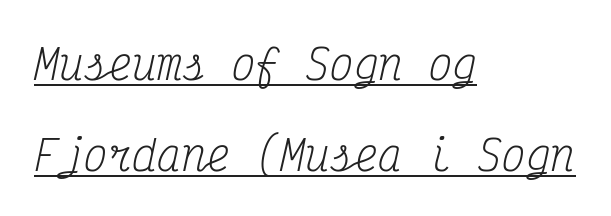
Yep, those are serifs on the letters. Emphasis-style slanted type is in use. No letter is thick-stroked: the sample isn't bold. Monospaced: the letters line up in strict vertical columns. Notice how the passage keeps a crisp vertical edge on the left only. Does extra space separate the letters? No, they use regular spacing.
